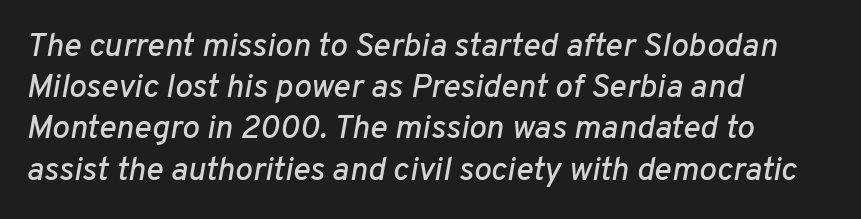
Q: Is the text italic (slanted)? A: Yes, it leans right by about 10 degrees.
Q: Is the text underlined? A: No.
Q: How is the paragraph aligned? A: Left-aligned.
Q: Is the spacing between letters normal or unusually wide? A: Normal.
Q: Is the spacing between lines tight, normal or loose? A: Normal.
Q: Width (condensed, normal, or wide)? A: Normal.
Q: Stroke contrast? A: Low.
Q: x-height? A: Medium.
Q: Monospaced? A: No.
